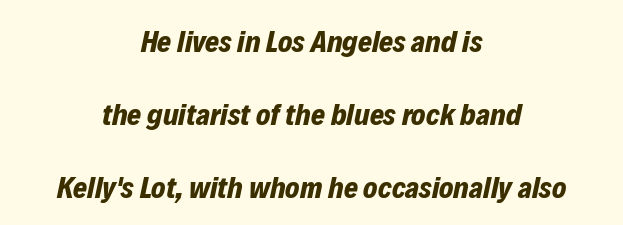
Q: Is the text bold? A: Yes.
Q: Is the text italic (slanted)? A: Yes, it leans right by about 12 degrees.
Q: Is the text underlined? A: No.
Q: How is the paragraph aligned? A: Centered.
Q: Is the spacing between letters normal or unusually wide? A: Normal.
Q: Is the spacing between lines tight, normal or loose? A: Loose.
Q: Width (condensed, normal, or wide)? A: Normal.
Q: Stroke contrast? A: Low.
Q: x-height? A: Medium.
Q: Monospaced? A: No.
